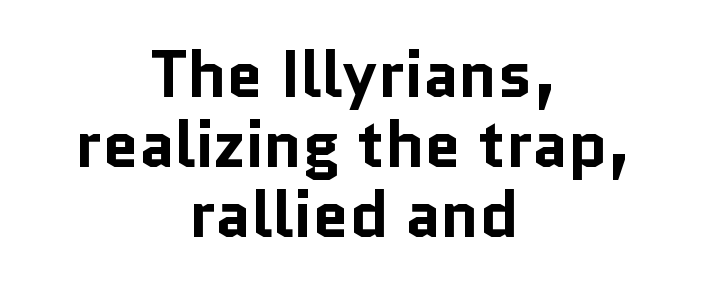
Each letter keeps its own natural width here, so spacing adapts to shape. Plenty of ink on the page — the face is bold. Check where the strokes stop: nothing finishes them off — pure sans. Where is the straight margin? There isn't one; the lines are centered. Has an underline been added? It has not. The typography opts for an upright posture over an oblique one.
